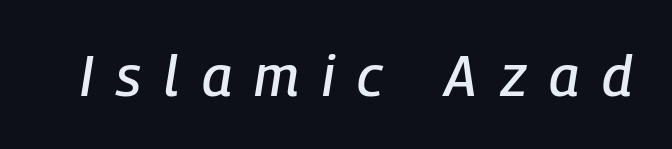
{"italic": "yes", "lean": "right", "slant_degrees": 9, "width": "condensed", "stroke_contrast": "low", "x_height": "medium", "monospaced": "no", "underline": "no", "letter_spacing": "wide", "letter_spacing_em": 0.4, "glyph_px": 57}
